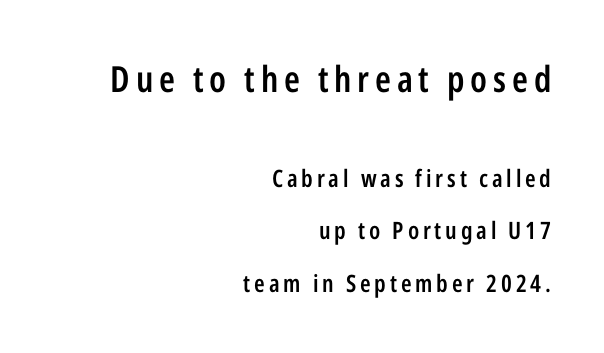
Q: Is the text bold? A: Semi-bold.
Q: Is the text italic (slanted)? A: No, it is upright.
Q: Is the typeface a serif or a sans-serif typeface? A: Sans-serif.
Q: Is the text underlined? A: No.
Q: How is the paragraph aligned? A: Right-aligned.
Q: Is the spacing between lines tight, normal or loose? A: Loose.
Q: Which block of text is set in a larger size, the first (top) or the second (bottom)? A: The first (top) one.
Q: Width (condensed, normal, or wide)? A: Condensed.
Q: Stroke contrast? A: Low.
Q: x-height? A: Medium.
Q: Monospaced? A: No.
